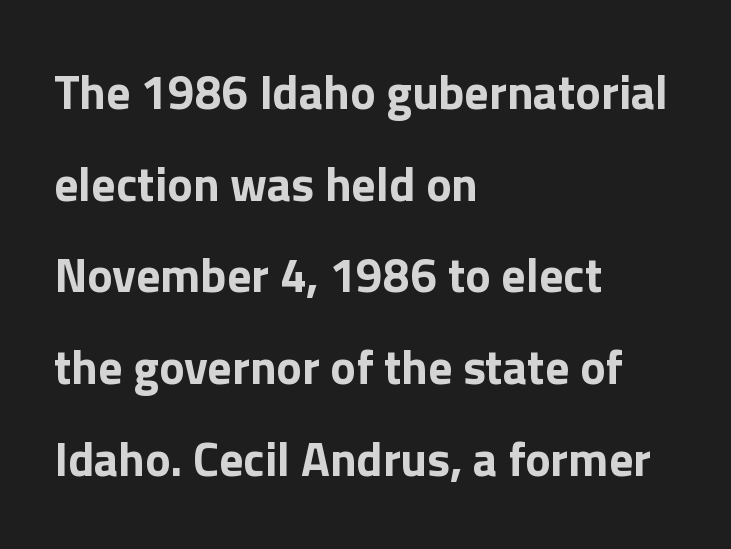
{"serif": "no", "italic": "no", "bold": "yes", "weight": "bold", "width": "normal", "x_height": "medium", "monospaced": "no", "underline": "no", "align": "left", "line_spacing": "loose", "line_spacing_ratio": 1.91, "letter_spacing": "normal", "letter_spacing_em": 0.0, "glyph_px": 48}
